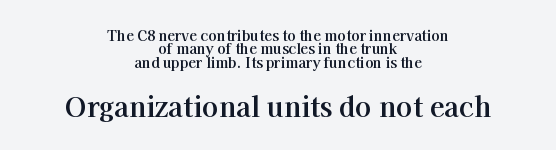
Q: Is the text bold? A: Yes.
Q: Is the text italic (slanted)? A: No, it is upright.
Q: Is the text underlined? A: No.
Q: How is the paragraph aligned? A: Centered.
Q: Is the spacing between letters normal or unusually wide? A: Normal.
Q: Is the spacing between lines tight, normal or loose? A: Tight.
Q: Which block of text is set in a larger size, the first (top) or the second (bottom)? A: The second (bottom) one.
